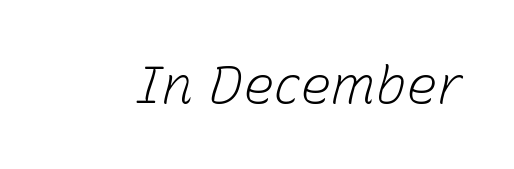
Q: Is the text bold? A: No.
Q: Is the text italic (slanted)? A: Yes, it leans right by about 15 degrees.
Q: Is the text underlined? A: No.
Q: Is the spacing between letters normal or unusually wide? A: Normal.
Q: Width (condensed, normal, or wide)? A: Normal.
Q: Stroke contrast? A: Low.
Q: x-height? A: Medium.
Q: Monospaced? A: No.
